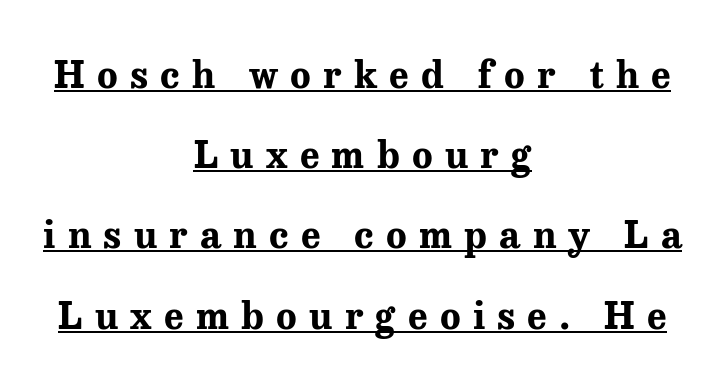
The typesetter chose a symmetrical, centered arrangement here. Honestly, the rows look like they've been pulled way apart. The face used here is rendered with a markedly widened letterfit. Designer's note — italics off, roman on. The characters look thick and weighty, a clear bold.
